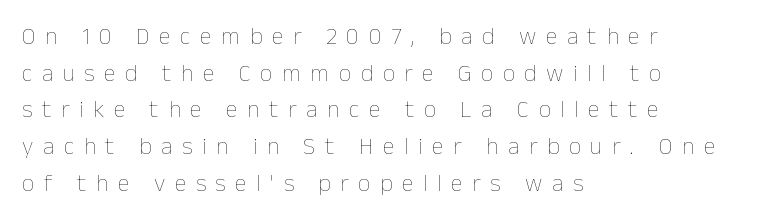
{"italic": "no", "bold": "no", "underline": "no", "align": "left", "line_spacing": "normal", "line_spacing_ratio": 1.53, "letter_spacing": "wide", "letter_spacing_em": 0.4, "glyph_px": 24}
